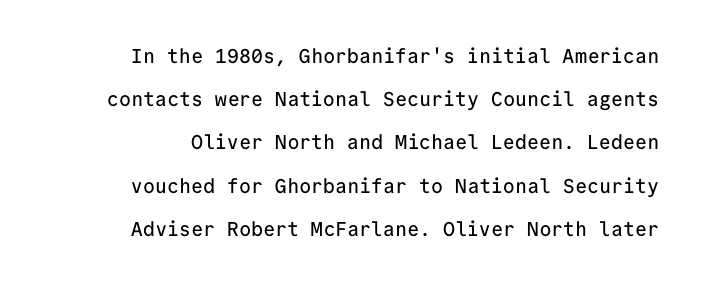
The space directly below the letters is spotless. How are the letters spaced? Ordinarily, with no added tracking. The font's upright variant was chosen for this text. Notice the wide empty band between every row — that's loose leading.
